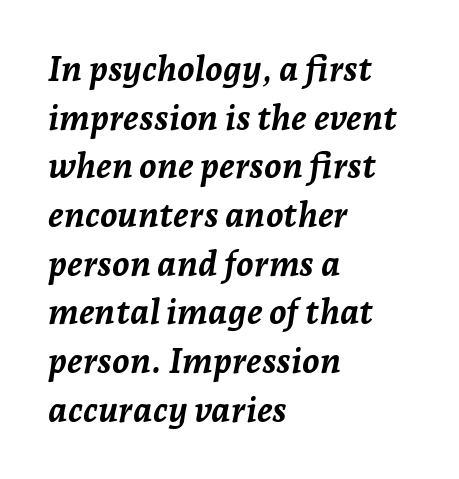
The image shows 35 px semibold type, italic (leaning right); set left-aligned, normal line spacing (1.39x), normal letter spacing, not underlined; low stroke contrast and a medium x-height.
